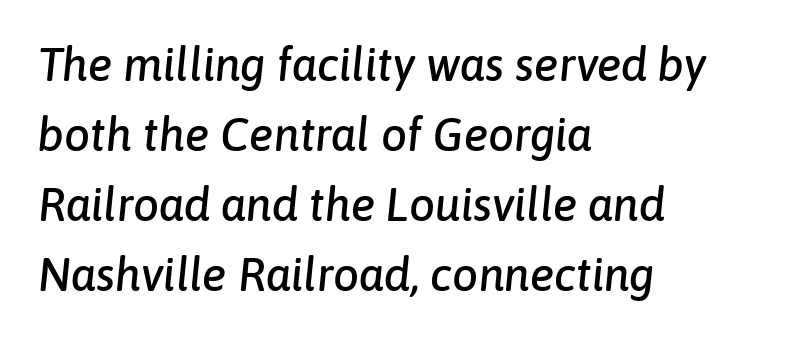
If you drew a ruler down the left edge, every line would touch it. The foot of each line stays bare and open. These lines are rendered in a variable-pitch font. Rendered with sloped, italic letterforms.
